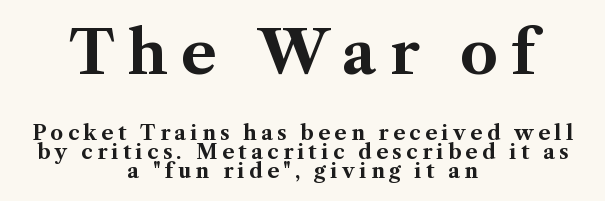
Q: Is the text bold? A: Yes.
Q: Is the text italic (slanted)? A: No, it is upright.
Q: Is the typeface a serif or a sans-serif typeface? A: Serif.
Q: Is the text underlined? A: No.
Q: How is the paragraph aligned? A: Centered.
Q: Is the spacing between letters normal or unusually wide? A: Unusually wide.
Q: Is the spacing between lines tight, normal or loose? A: Tight.
Q: Which block of text is set in a larger size, the first (top) or the second (bottom)? A: The first (top) one.
Q: Width (condensed, normal, or wide)? A: Normal.
Q: Stroke contrast? A: Medium.
Q: x-height? A: Medium.
Q: Monospaced? A: No.
